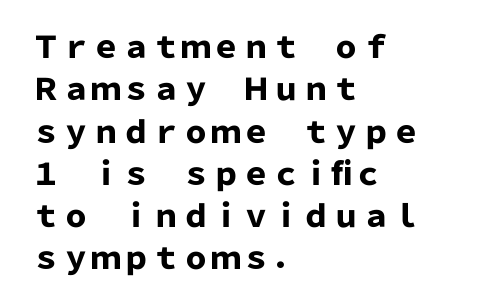
{"serif": "no", "italic": "no", "bold": "yes", "weight": "heavy", "width": "normal", "stroke_contrast": "low", "x_height": "medium", "monospaced": "no", "underline": "no", "align": "left", "line_spacing": "normal", "line_spacing_ratio": 1.41, "letter_spacing": "normal", "letter_spacing_em": 0.0, "glyph_px": 30}
